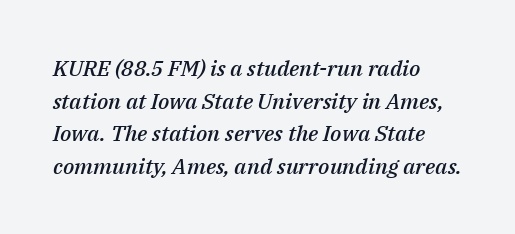
The image shows 22 px text type, italic (leaning right); set left-aligned, normal line spacing (1.48x), normal letter spacing, not underlined.
